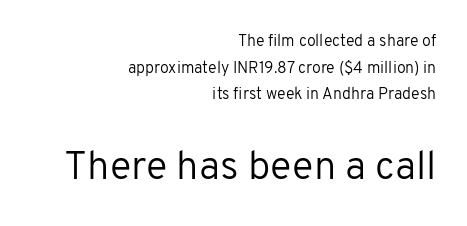
Q: Is the text bold? A: No.
Q: Is the text italic (slanted)? A: No, it is upright.
Q: Is the typeface a serif or a sans-serif typeface? A: Sans-serif.
Q: Is the text underlined? A: No.
Q: How is the paragraph aligned? A: Right-aligned.
Q: Is the spacing between letters normal or unusually wide? A: Normal.
Q: Is the spacing between lines tight, normal or loose? A: Normal.
Q: Which block of text is set in a larger size, the first (top) or the second (bottom)? A: The second (bottom) one.
Q: Width (condensed, normal, or wide)? A: Normal.
Q: Stroke contrast? A: Low.
Q: x-height? A: Medium.
Q: Monospaced? A: No.
